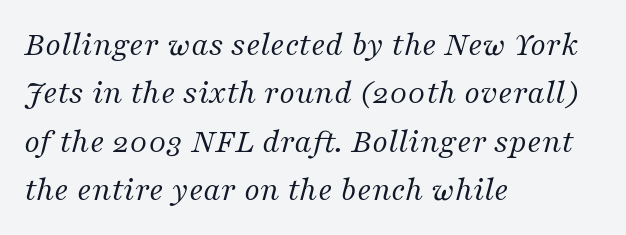
Q: Is the text bold? A: No.
Q: Is the text italic (slanted)? A: Yes, it leans right by about 16 degrees.
Q: Is the typeface a serif or a sans-serif typeface? A: Serif.
Q: Is the text underlined? A: No.
Q: How is the paragraph aligned? A: Left-aligned.
Q: Is the spacing between letters normal or unusually wide? A: Normal.
Q: Is the spacing between lines tight, normal or loose? A: Normal.
Q: Width (condensed, normal, or wide)? A: Normal.
Q: Stroke contrast? A: Medium.
Q: x-height? A: Medium.
Q: Monospaced? A: No.
